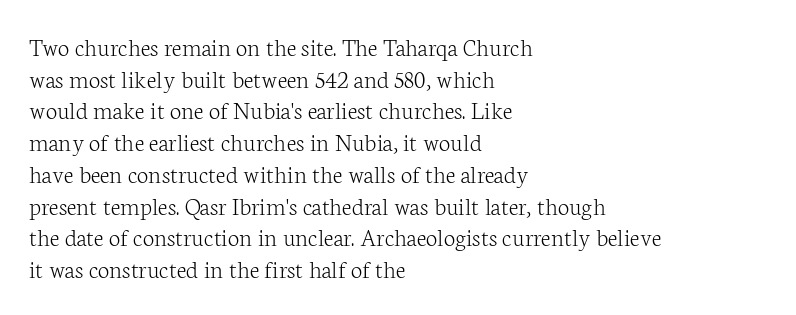
The image shows 26 px text type, upright; set left-aligned, line spacing 1.22x, normal letter spacing, not underlined.
